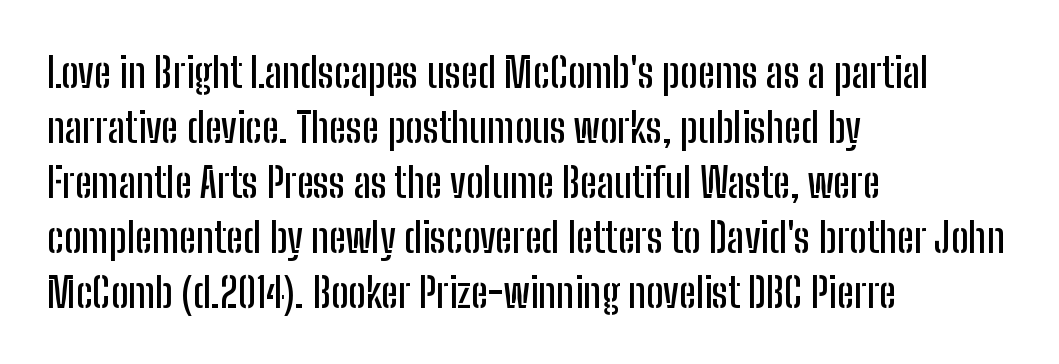
{"serif": "no", "italic": "no", "width": "condensed", "stroke_contrast": "low", "x_height": "medium", "monospaced": "no", "underline": "no", "align": "left", "line_spacing": "normal", "line_spacing_ratio": 1.34, "letter_spacing": "normal", "letter_spacing_em": 0.0, "glyph_px": 41}
